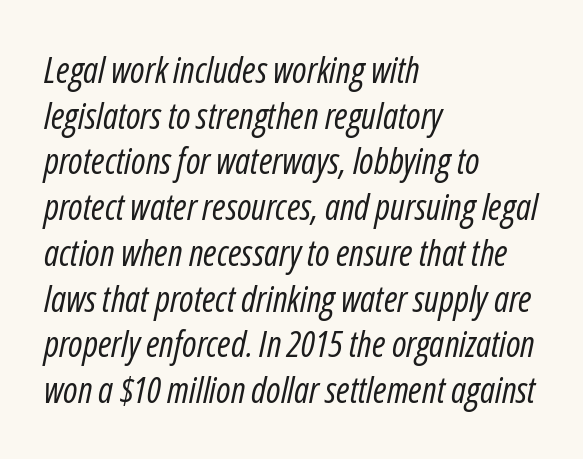
{"italic": "yes", "lean": "right", "slant_degrees": 12, "bold": "no", "weight": "regular", "width": "condensed", "stroke_contrast": "low", "x_height": "medium", "monospaced": "no", "underline": "no", "align": "left", "line_spacing": "normal", "line_spacing_ratio": 1.27, "letter_spacing": "normal", "letter_spacing_em": 0.0, "glyph_px": 36}
